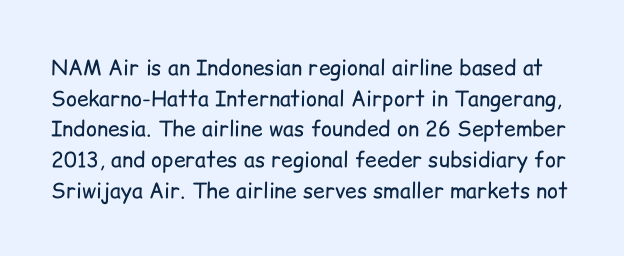
The image shows 21 px text type, upright; set normal line spacing (1.46x), normal letter spacing, not underlined.
